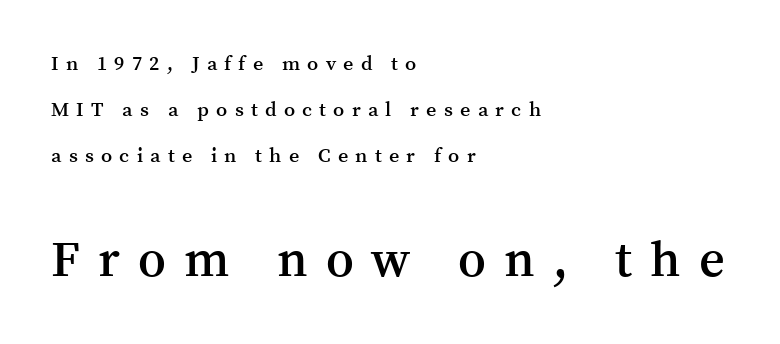
Q: Is the text bold? A: Semi-bold.
Q: Is the text italic (slanted)? A: No, it is upright.
Q: Is the typeface a serif or a sans-serif typeface? A: Serif.
Q: Is the text underlined? A: No.
Q: How is the paragraph aligned? A: Left-aligned.
Q: Is the spacing between letters normal or unusually wide? A: Unusually wide.
Q: Is the spacing between lines tight, normal or loose? A: Loose.
Q: Which block of text is set in a larger size, the first (top) or the second (bottom)? A: The second (bottom) one.
Q: Width (condensed, normal, or wide)? A: Normal.
Q: Stroke contrast? A: Medium.
Q: x-height? A: Medium.
Q: Monospaced? A: No.
